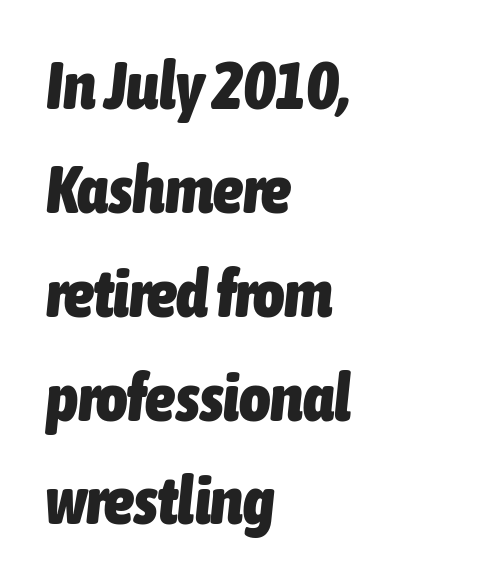
{"italic": "yes", "lean": "right", "slant_degrees": 6, "bold": "yes", "weight": "heavy", "width": "condensed", "stroke_contrast": "low", "x_height": "medium", "monospaced": "no", "underline": "no", "align": "left", "line_spacing": "normal", "line_spacing_ratio": 1.55, "letter_spacing": "normal", "letter_spacing_em": 0.0, "glyph_px": 67}
